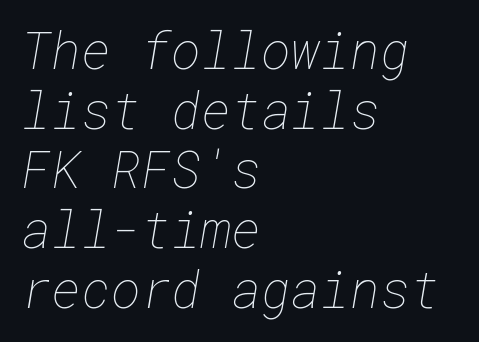
The image shows 51 px thin type; set left-aligned, line spacing 1.17x, normal letter spacing, not underlined; low stroke contrast and a medium x-height.
